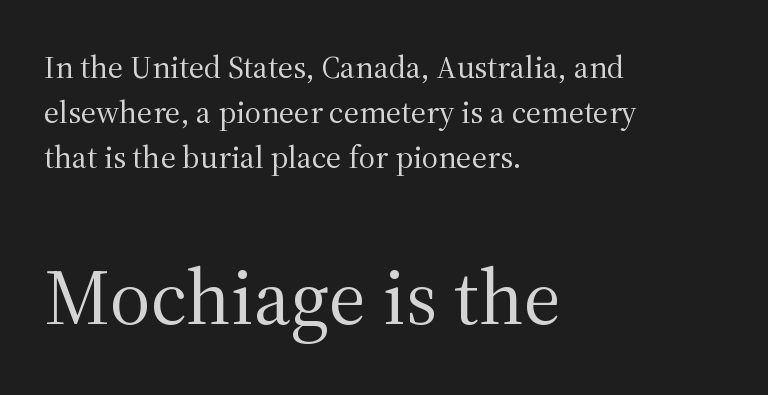
{"serif": "yes", "italic": "no", "bold": "no", "weight": "regular", "width": "normal", "stroke_contrast": "medium", "x_height": "medium", "monospaced": "no", "underline": "no", "align": "left", "line_spacing": "normal", "line_spacing_ratio": 1.4, "letter_spacing": "normal", "letter_spacing_em": 0.0, "larger_block": "second", "size_ratio": 2.47, "glyph_px": 79}
